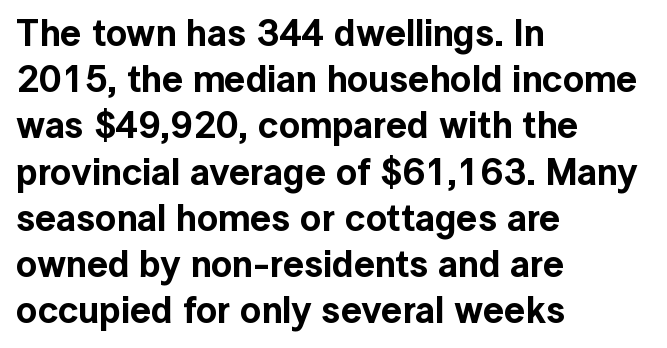
The image shows 37 px sans-serif type, upright; set left-aligned, normal line spacing (1.25x), normal letter spacing, not underlined; a medium x-height.
